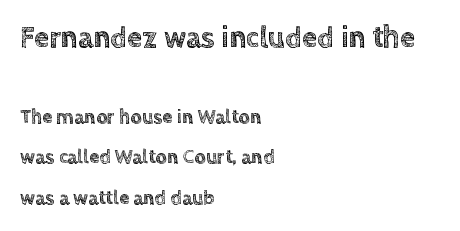
{"italic": "no", "width": "normal", "x_height": "large", "monospaced": "no", "underline": "no", "align": "left", "line_spacing": "loose", "line_spacing_ratio": 2.03, "letter_spacing": "normal", "letter_spacing_em": 0.0, "larger_block": "first", "size_ratio": 1.5, "glyph_px": 30}
